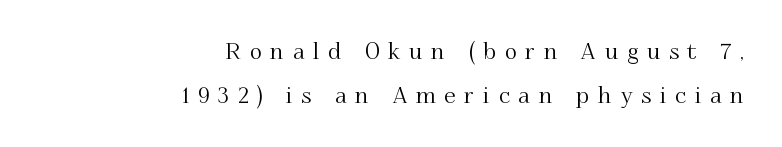
Baseline-to-baseline distance is far greater than the letter height. Type without underlining. The horizontal fit of the characters is loose and conspicuously gappy. This is the regular roman posture of the typeface. Short and long lines alike share a common ending point at right.
